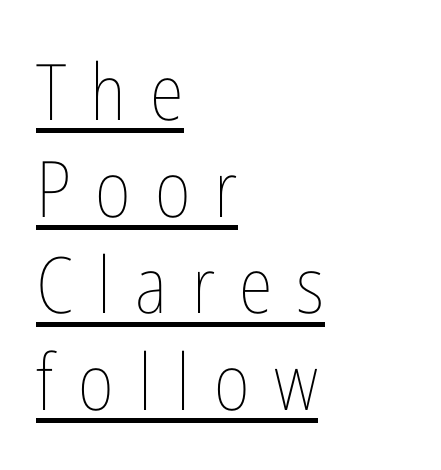
The image shows 78 px thin, condensed type, upright; set left-aligned, line spacing 1.24x, unusually wide letter spacing (+0.31 em), underlined; low stroke contrast and a medium x-height.
